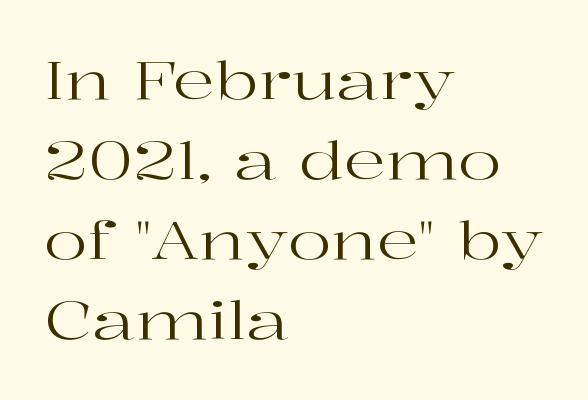
No heavy texture on the line: the type isn't bold. Line starts are locked; line ends wander. The passage shown is typeset with a serif family. What stands out about the letter spacing? Nothing — it is the standard amount.
